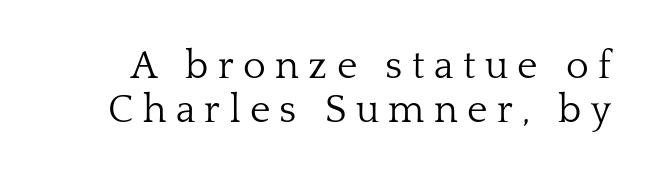
The image shows 39 px light serif type, upright; set tight line spacing (1.12x), unusually wide letter spacing (+0.24 em), not underlined; low stroke contrast and a medium x-height.
